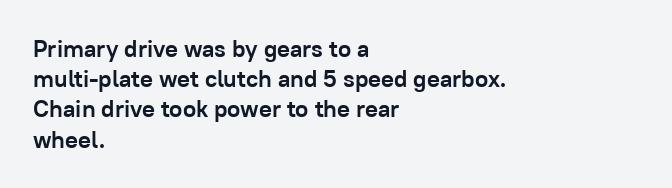
{"italic": "no", "bold": "yes", "underline": "no", "align": "left", "line_spacing": "normal", "line_spacing_ratio": 1.26, "letter_spacing": "normal", "letter_spacing_em": 0.0, "glyph_px": 24}
